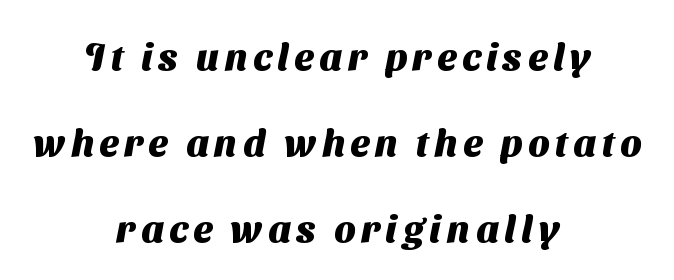
{"serif": "no", "bold": "yes", "weight": "heavy", "width": "normal", "stroke_contrast": "medium", "x_height": "medium", "monospaced": "no", "underline": "no", "align": "center", "line_spacing": "loose", "line_spacing_ratio": 2.26, "glyph_px": 38}
